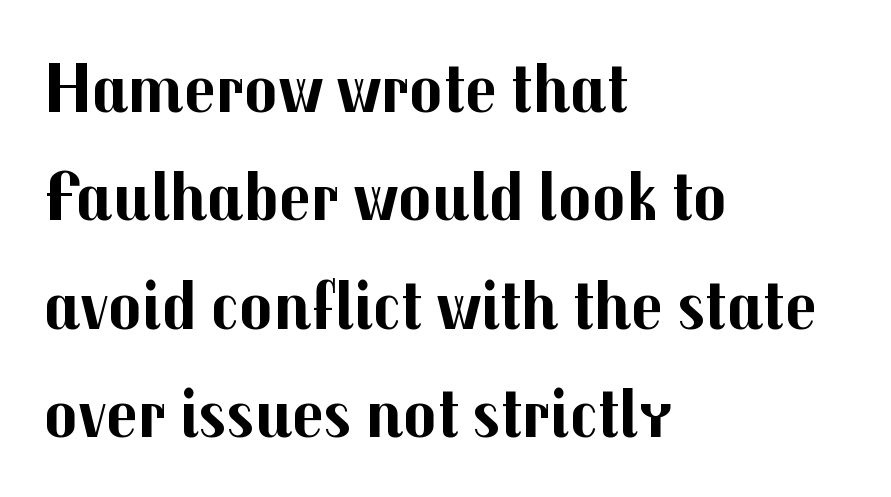
The image shows 70 px bold sans-serif type, upright; set left-aligned, normal line spacing (1.55x), normal letter spacing, not underlined; medium stroke contrast and a medium x-height.
